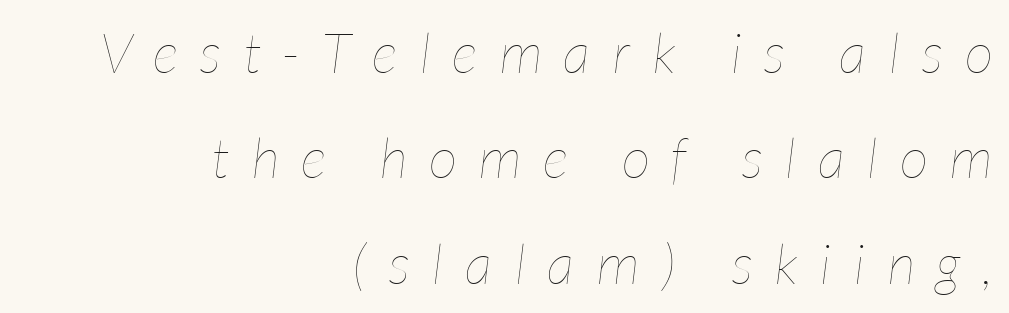
The image shows 56 px thin, condensed type, italic (leaning right); set right-aligned, line spacing 1.88x, unusually wide letter spacing (+0.39 em), not underlined; low stroke contrast and a medium x-height.
